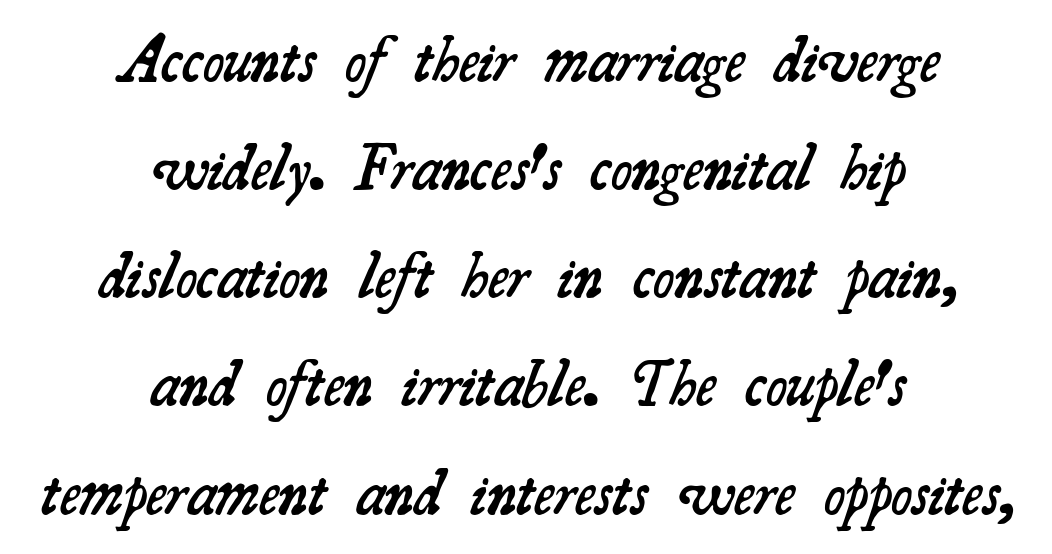
The rendering positions every line midway between the sides. The words here are not underlined. A semibold gives these letters moderate extra thickness, short of bold. Spacing verdict: proportional, widths tailored to each character.
